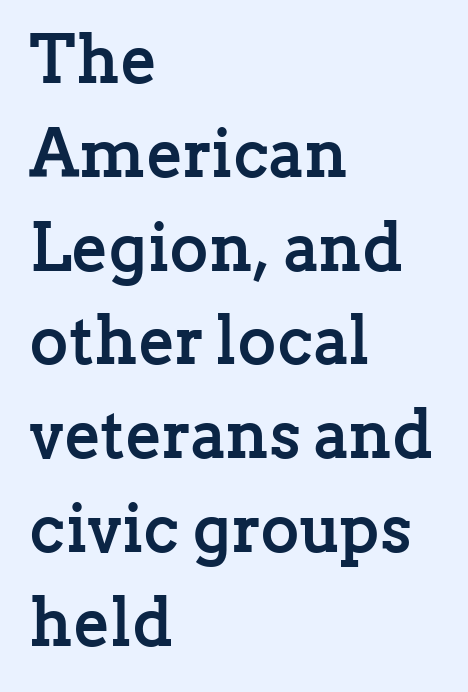
Rows of type keep a routine distance in the vertical direction. These lines are rendered in a variable-pitch font. The setting favours the left margin, as ordinary paragraphs usually do. The characters look thick and weighty, a clear bold. Typographically, this falls in the serif category. Does the lettering tilt? It doesn't — this is upright.
